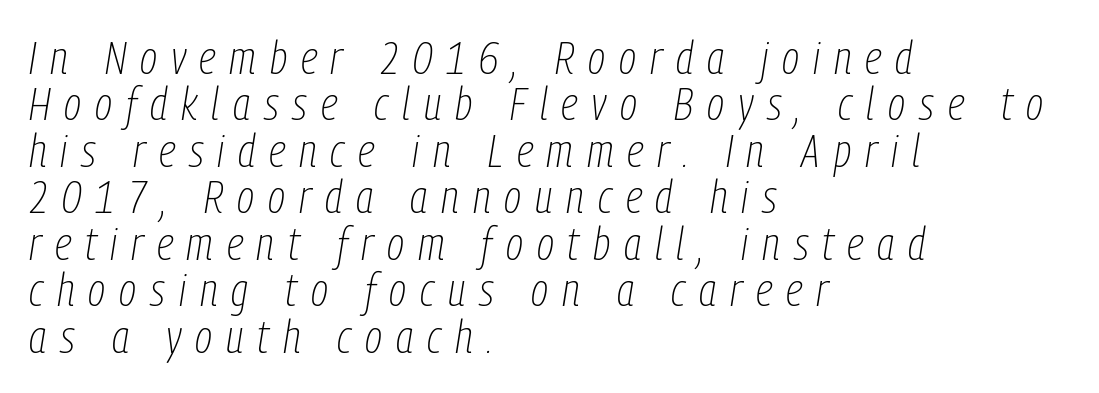
Quick note: interline space is minimal. Lines of text with bare space underneath. Stroke mass is kept to a normal reading level or below. The paragraph shown leans on its left margin. These lines are rendered in a variable-pitch font.
